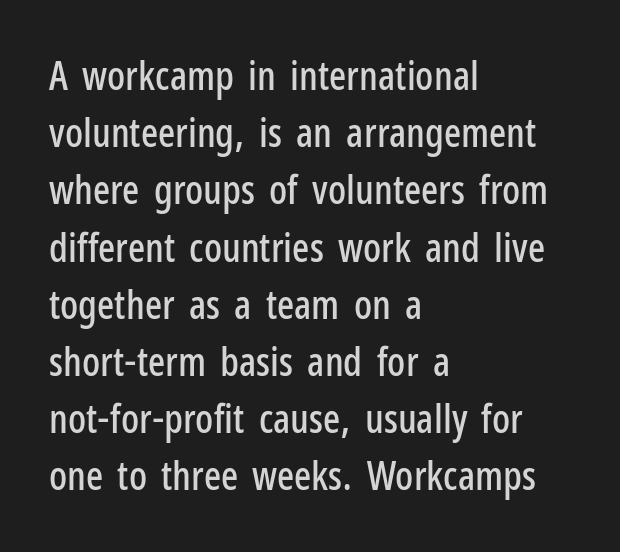
Q: Is the text italic (slanted)? A: No, it is upright.
Q: Is the typeface a serif or a sans-serif typeface? A: Sans-serif.
Q: Is the text underlined? A: No.
Q: How is the paragraph aligned? A: Left-aligned.
Q: Is the spacing between letters normal or unusually wide? A: Normal.
Q: Is the spacing between lines tight, normal or loose? A: Normal.
Q: Width (condensed, normal, or wide)? A: Condensed.
Q: Stroke contrast? A: Low.
Q: x-height? A: Medium.
Q: Monospaced? A: No.
